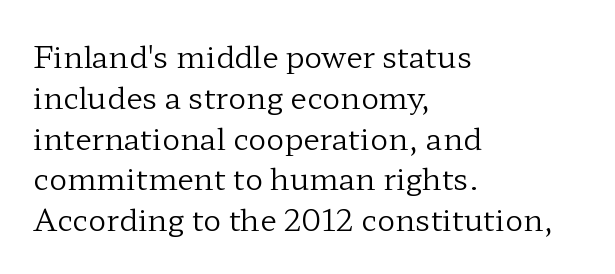
Q: Is the text bold? A: No.
Q: Is the text italic (slanted)? A: No, it is upright.
Q: Is the typeface a serif or a sans-serif typeface? A: Serif.
Q: Is the text underlined? A: No.
Q: How is the paragraph aligned? A: Left-aligned.
Q: Is the spacing between letters normal or unusually wide? A: Normal.
Q: Is the spacing between lines tight, normal or loose? A: Normal.
Q: Width (condensed, normal, or wide)? A: Wide.
Q: Stroke contrast? A: Low.
Q: x-height? A: Medium.
Q: Monospaced? A: No.
